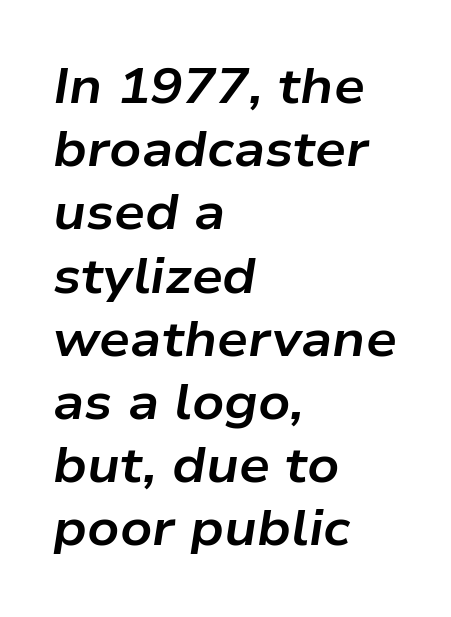
Honestly, there is no underline to notice here at all. Each line starts at the same left margin while the right side varies. The font is running at its bold setting. You could not count columns in this text — the font is proportionally spaced.
